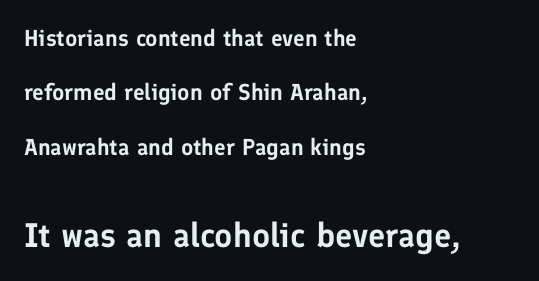
The image shows 34 px sans-serif type, upright; set left-aligned, loose line spacing (2.36x), normal letter spacing, not underlined; the second (bottom) block is 1.48x larger; low stroke contrast and a medium x-height.
